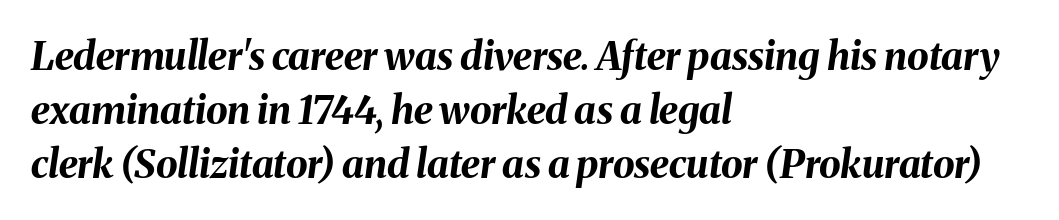
This is heavy type, rendered in bold. Leading: standard. Tall strokes in this sample are angled rather than plumb. The paragraph shown leans on its left margin. You could not count columns in this text — the font is proportionally spaced. No word sits above an underline.
